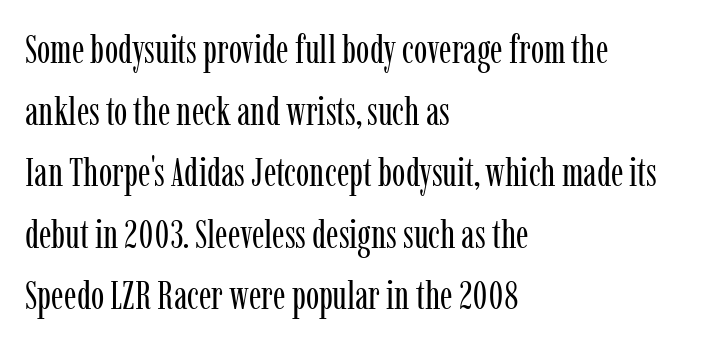
{"serif": "yes", "italic": "no", "bold": "no", "weight": "regular", "width": "condensed", "stroke_contrast": "low", "x_height": "medium", "monospaced": "no", "underline": "no", "align": "left", "line_spacing": "normal", "line_spacing_ratio": 1.54, "letter_spacing": "normal", "letter_spacing_em": 0.0, "glyph_px": 40}
